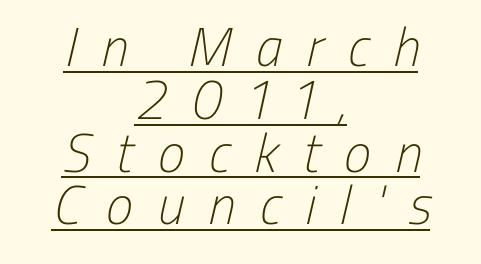
{"serif": "no", "bold": "no", "weight": "light", "width": "condensed", "stroke_contrast": "low", "x_height": "medium", "monospaced": "no", "underline": "yes", "align": "center", "line_spacing": "tight", "line_spacing_ratio": 0.96, "letter_spacing": "wide", "letter_spacing_em": 0.44, "glyph_px": 55}
